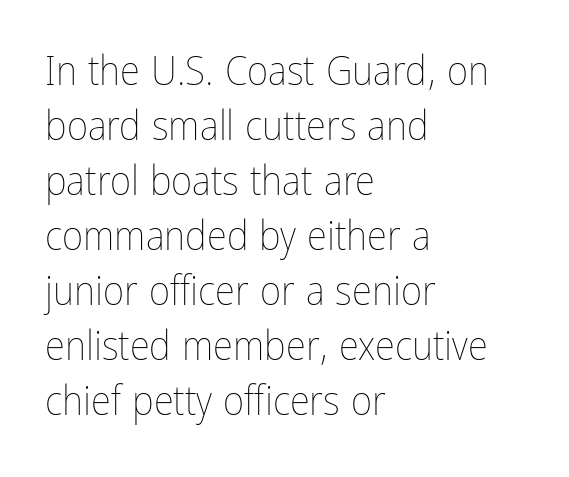
{"italic": "no", "bold": "no", "weight": "thin", "width": "condensed", "stroke_contrast": "low", "x_height": "medium", "monospaced": "no", "underline": "no", "align": "left", "line_spacing": "normal", "line_spacing_ratio": 1.34, "letter_spacing": "normal", "letter_spacing_em": 0.0, "glyph_px": 41}
